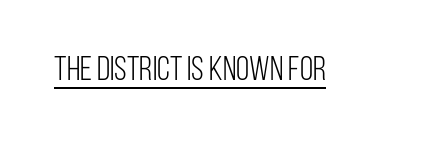
Emphasis is given by a line drawn under the lettering. There is no visible air inserted between adjacent glyphs. The glyphs in this specimen are sans serif. The passage shown is typed in a proportional face where columns would drift. Stems and bowls with no extra thickness — not bold.
